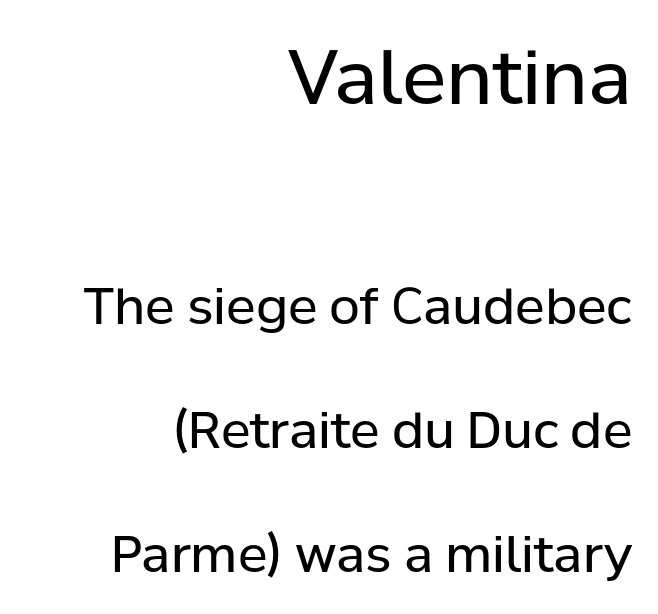
{"serif": "no", "italic": "no", "bold": "no", "weight": "regular", "width": "normal", "stroke_contrast": "low", "x_height": "medium", "monospaced": "no", "underline": "no", "align": "right", "line_spacing": "loose", "line_spacing_ratio": 2.48, "letter_spacing": "normal", "letter_spacing_em": 0.0, "larger_block": "first", "size_ratio": 1.5, "glyph_px": 75}
